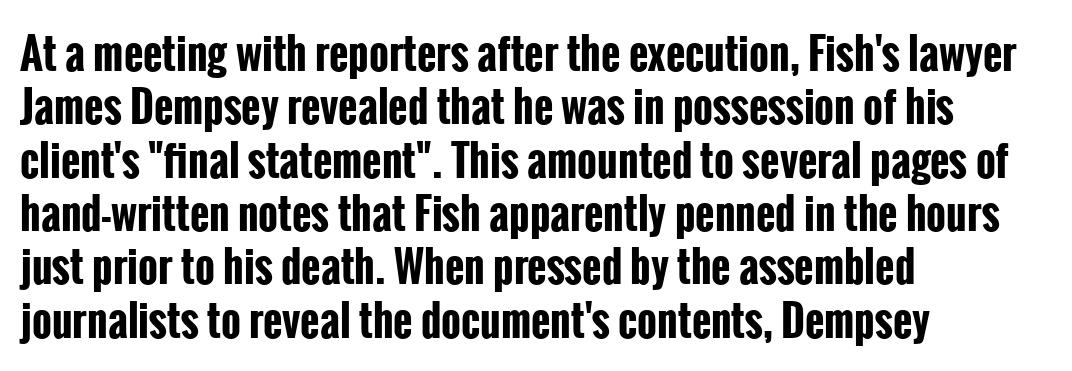
Q: Is the text bold? A: Yes.
Q: Is the text italic (slanted)? A: No, it is upright.
Q: Is the typeface a serif or a sans-serif typeface? A: Sans-serif.
Q: Is the text underlined? A: No.
Q: How is the paragraph aligned? A: Left-aligned.
Q: Is the spacing between letters normal or unusually wide? A: Normal.
Q: Is the spacing between lines tight, normal or loose? A: Normal.
Q: Width (condensed, normal, or wide)? A: Condensed.
Q: Stroke contrast? A: Low.
Q: x-height? A: Medium.
Q: Monospaced? A: No.
